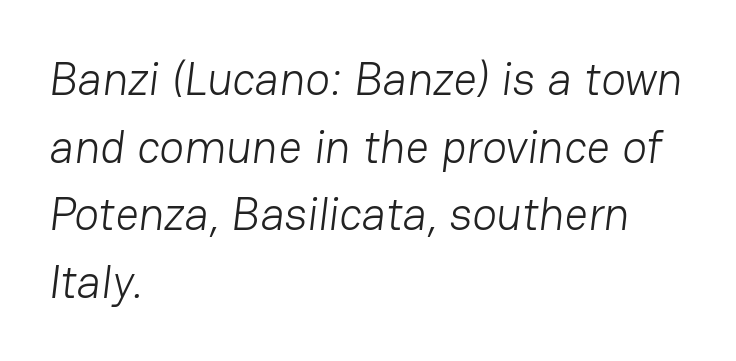
The weight tops out at a normal text grade. This sample has the flowing, uneven cadence of proportional lettering. Rows of type keep a routine distance in the vertical direction. Letters rest on an invisible, unmarked baseline. I'd call this a sans setting — the letters go barefoot. In terms of letterspacing, this is plain default setting.
